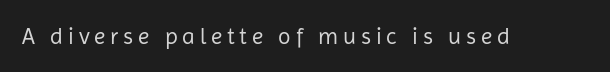
Q: Is the text bold? A: No.
Q: Is the text italic (slanted)? A: No, it is upright.
Q: Is the text underlined? A: No.
Q: Is the spacing between letters normal or unusually wide? A: Unusually wide.
